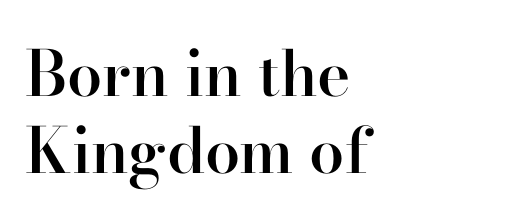
The image shows 63 px semibold serif type, upright; set left-aligned, line spacing 1.22x, normal letter spacing, not underlined; high stroke contrast and a small x-height.
